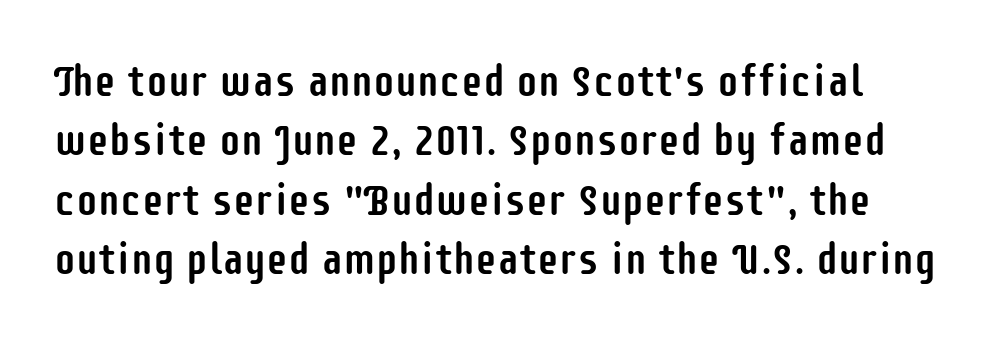
{"serif": "no", "italic": "no", "width": "condensed", "stroke_contrast": "low", "x_height": "large", "monospaced": "no", "underline": "no", "line_spacing": "normal", "line_spacing_ratio": 1.35, "letter_spacing": "normal", "letter_spacing_em": 0.0, "glyph_px": 44}
